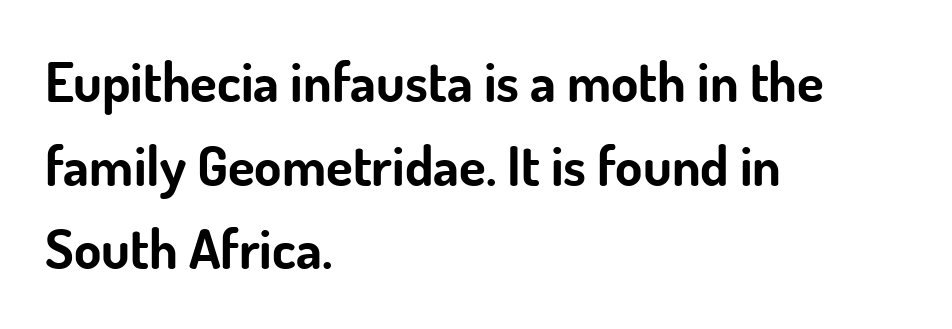
Q: Is the text bold? A: Yes.
Q: Is the text italic (slanted)? A: No, it is upright.
Q: Is the typeface a serif or a sans-serif typeface? A: Sans-serif.
Q: Is the text underlined? A: No.
Q: How is the paragraph aligned? A: Left-aligned.
Q: Is the spacing between letters normal or unusually wide? A: Normal.
Q: Is the spacing between lines tight, normal or loose? A: Normal.
Q: Width (condensed, normal, or wide)? A: Normal.
Q: Stroke contrast? A: Low.
Q: x-height? A: Small.
Q: Monospaced? A: No.
